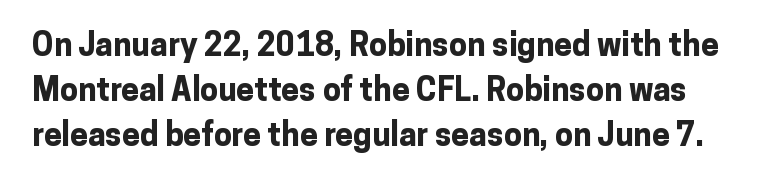
This rendering employs a face without finishing strokes, i.e., a sans-serif. Interline gaps are of average width in this sample. These lines are rendered in a variable-pitch font. The sample has been set heavy, in full bold.
